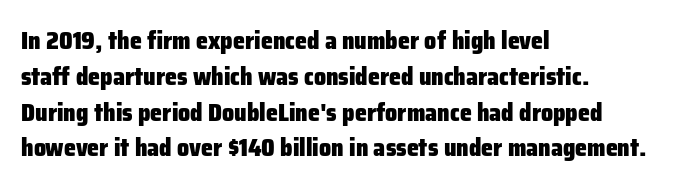
The image shows 24 px bold type, upright; set left-aligned, normal line spacing (1.49x), normal letter spacing, not underlined.
